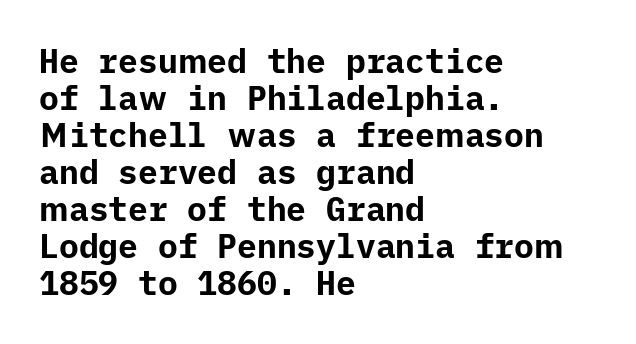
{"serif": "no", "italic": "no", "bold": "yes", "weight": "bold", "width": "normal", "stroke_contrast": "low", "x_height": "medium", "underline": "no", "align": "left", "line_spacing": "tight", "line_spacing_ratio": 1.12, "letter_spacing": "normal", "letter_spacing_em": 0.0, "glyph_px": 33}
